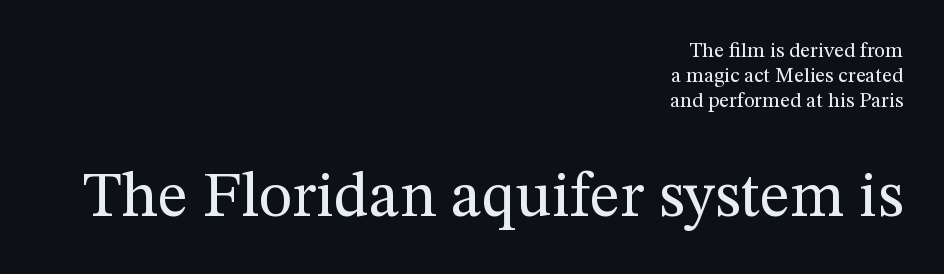
The image shows 64 px regular-weight serif type, upright; set right-aligned, line spacing 1.19x, normal letter spacing, not underlined; the second (bottom) block is 3.05x larger; medium stroke contrast and a medium x-height.
